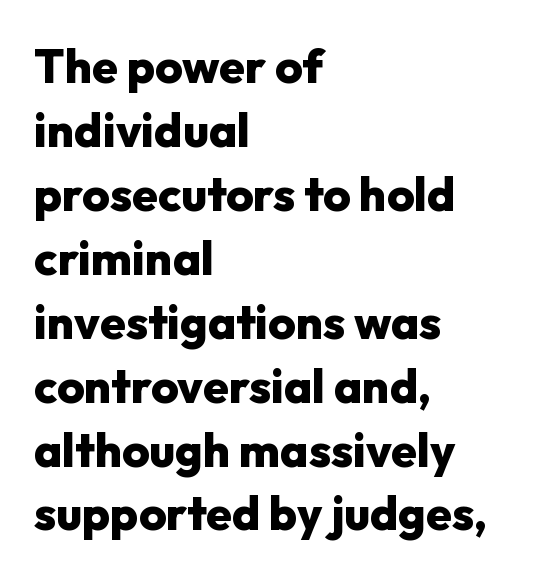
The image shows 47 px heavy sans-serif type, upright; set left-aligned, normal line spacing (1.36x), normal letter spacing, not underlined; low stroke contrast and a medium x-height.
